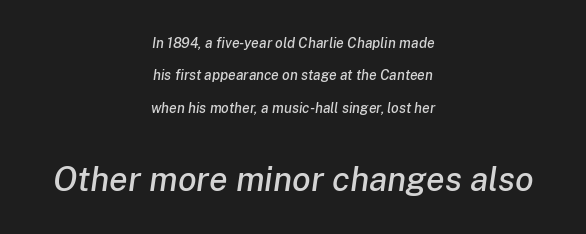
Q: Is the text italic (slanted)? A: Yes, it leans right by about 8 degrees.
Q: Is the text underlined? A: No.
Q: How is the paragraph aligned? A: Centered.
Q: Is the spacing between letters normal or unusually wide? A: Normal.
Q: Is the spacing between lines tight, normal or loose? A: Loose.
Q: Which block of text is set in a larger size, the first (top) or the second (bottom)? A: The second (bottom) one.
Q: Width (condensed, normal, or wide)? A: Normal.
Q: Stroke contrast? A: Low.
Q: x-height? A: Medium.
Q: Monospaced? A: No.
